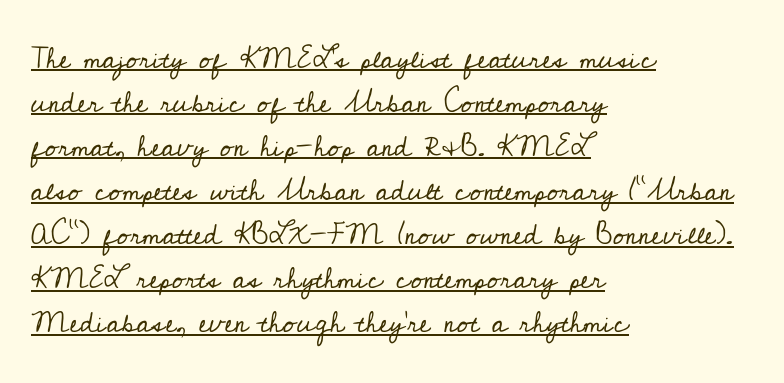
A rule runs beneath these lines of type. Compared with typical paragraphs, the rows here are spaced about the same. Letterform terminals end in serifs throughout the passage. No chunkiness to these letters — they're not bold. The paragraph shown leans on its left margin.
